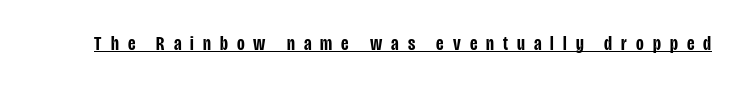
Q: Is the text bold? A: Semi-bold.
Q: Is the text italic (slanted)? A: No, it is upright.
Q: Is the text underlined? A: Yes.
Q: Is the spacing between letters normal or unusually wide? A: Unusually wide.
